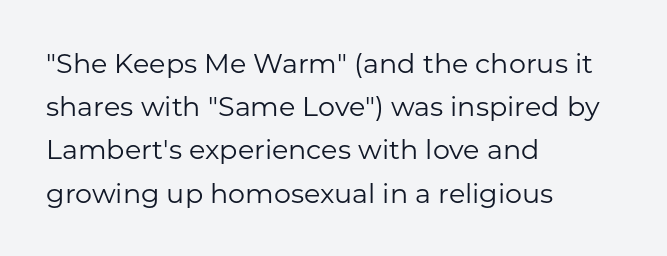
Posture: straight, roman, zero tilt. Notice how descenders clear the ascenders below comfortably — that's standard leading. Visually the block forms a straight wall on the left and a jagged coastline on the right. Descenders hang freely into open space. The type is set solid horizontally, with unmodified tracking. Heft: none added — not bold.
